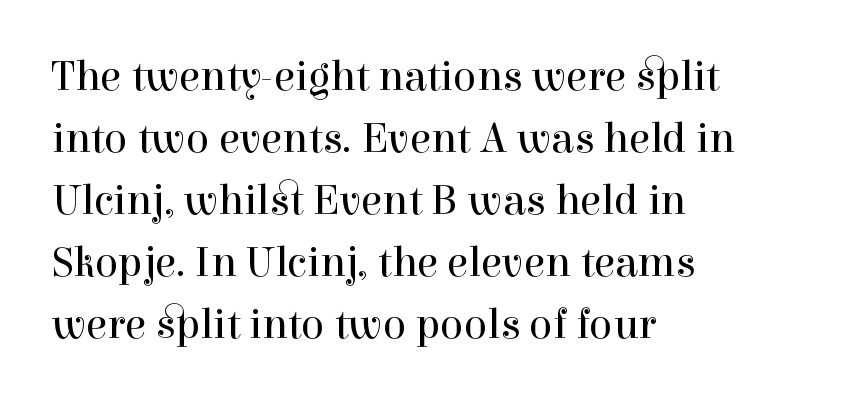
Q: Is the text bold? A: No.
Q: Is the text italic (slanted)? A: No, it is upright.
Q: Is the typeface a serif or a sans-serif typeface? A: Serif.
Q: Is the text underlined? A: No.
Q: How is the paragraph aligned? A: Left-aligned.
Q: Is the spacing between letters normal or unusually wide? A: Normal.
Q: Is the spacing between lines tight, normal or loose? A: Normal.
Q: Width (condensed, normal, or wide)? A: Normal.
Q: x-height? A: Medium.
Q: Monospaced? A: No.
